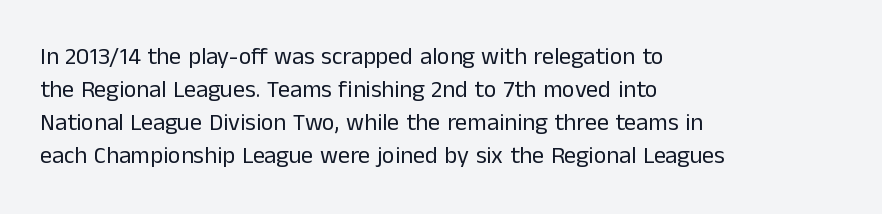
These lines stack with their left ends in a neat column. Letters rest on an invisible, unmarked baseline. The lines sit at an ordinary, default distance from one another. The type sits square on the baseline with zero lean. No letter is thick-stroked: the sample isn't bold. Default kerning and tracking; the words read as compact shapes.
